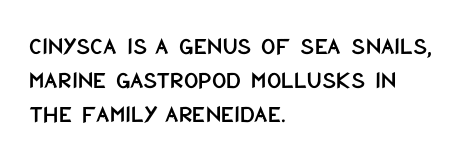
{"italic": "no", "underline": "no", "align": "left", "line_spacing": "normal", "line_spacing_ratio": 1.36, "letter_spacing": "normal", "letter_spacing_em": 0.0, "glyph_px": 25}
